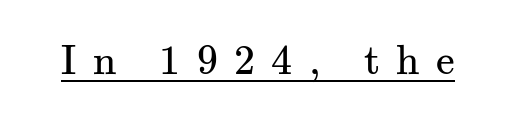
Q: Is the text bold? A: No.
Q: Is the text italic (slanted)? A: No, it is upright.
Q: Is the typeface a serif or a sans-serif typeface? A: Serif.
Q: Is the text underlined? A: Yes.
Q: Is the spacing between letters normal or unusually wide? A: Unusually wide.
Q: Width (condensed, normal, or wide)? A: Normal.
Q: Stroke contrast? A: Medium.
Q: x-height? A: Small.
Q: Monospaced? A: No.
